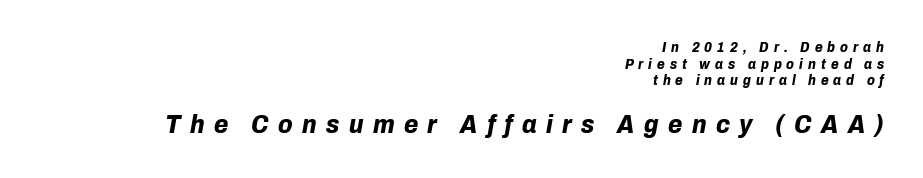
The typesetting leans heavy: a genuine bold. Here the second block reads like a headline and the first like body copy. Clear beneath every line of the passage. The rendering applies a slant to the glyphs. Each word looks stretched out because of the extra space between its letters.
